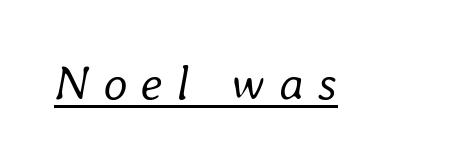
The strokes are not fattened; the text isn't bold. Designer's note — italics engaged. Does a line run under the words? Yes, clearly. Spacing verdict: proportional, widths tailored to each character. Inter-character spacing is expanded well beyond the font's built-in metrics.
